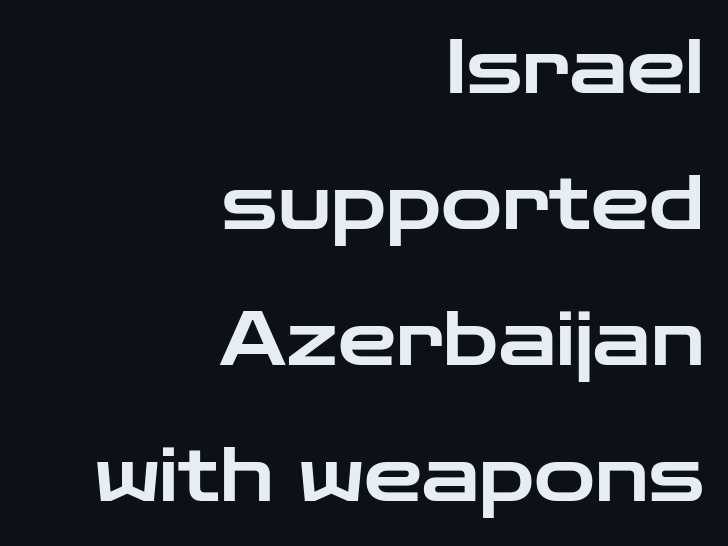
{"serif": "no", "italic": "no", "width": "wide", "stroke_contrast": "low", "x_height": "medium", "monospaced": "no", "underline": "no", "align": "right", "line_spacing_ratio": 1.84, "letter_spacing": "normal", "letter_spacing_em": 0.0, "glyph_px": 74}
